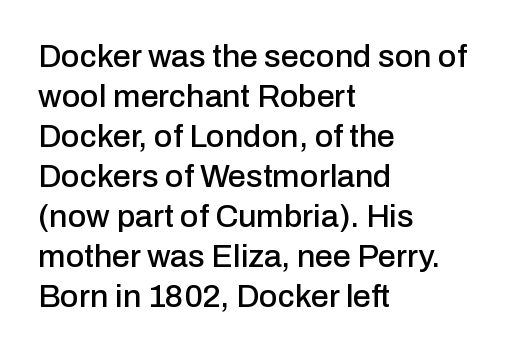
{"serif": "no", "italic": "no", "width": "normal", "stroke_contrast": "low", "x_height": "medium", "monospaced": "no", "underline": "no", "align": "left", "line_spacing": "normal", "line_spacing_ratio": 1.25, "letter_spacing": "normal", "letter_spacing_em": 0.0, "glyph_px": 32}
